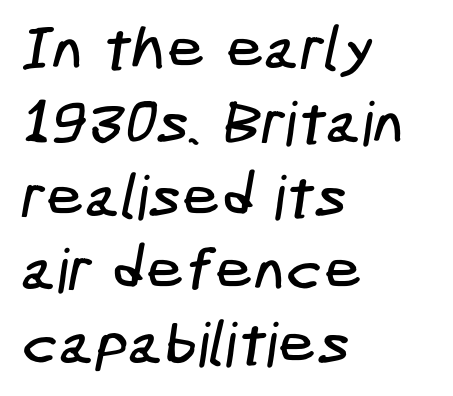
Anything drawn beneath the words? Only blank space. The face used here is rendered with its standard letterfit. These lines are composed in type without serifs. Leftover space on each line is placed entirely after the last word.
